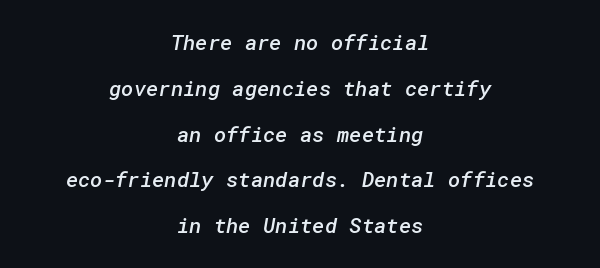
{"bold": "semi", "underline": "no", "align": "center", "line_spacing": "loose", "line_spacing_ratio": 2.18, "letter_spacing": "normal", "letter_spacing_em": 0.0, "glyph_px": 21}
